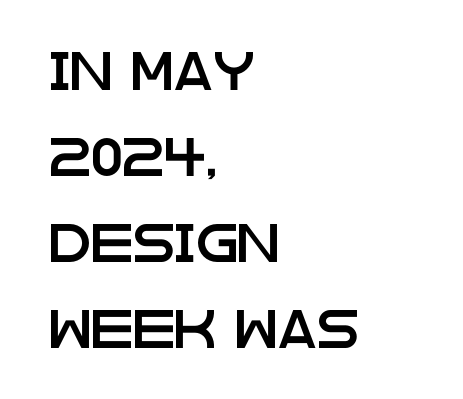
{"serif": "no", "italic": "no", "width": "wide", "stroke_contrast": "low", "x_height": "large", "monospaced": "no", "underline": "no", "align": "left", "line_spacing": "loose", "line_spacing_ratio": 2.26, "letter_spacing": "normal", "letter_spacing_em": 0.0, "glyph_px": 38}
